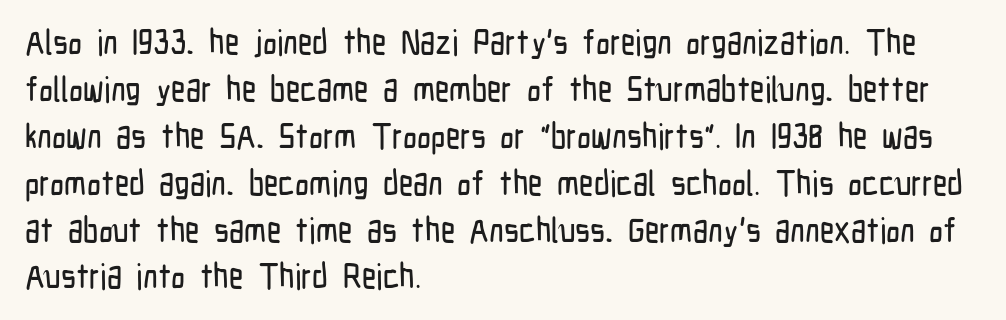
The image shows 35 px condensed sans-serif type, upright; set left-aligned, normal line spacing (1.34x), normal letter spacing, not underlined; low stroke contrast and a medium x-height.
